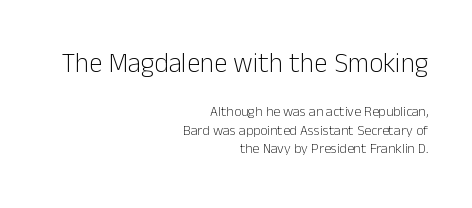
It's the straight-up-and-down kind of type. Vertically, the passage feels balanced, rows spaced as you'd expect. Caption: face not bold, strokes unweighted. The space directly below the letters is spotless. Standard letterfit; no display-style spreading of the glyphs. Right-aligned paragraph, ragged on the left.
